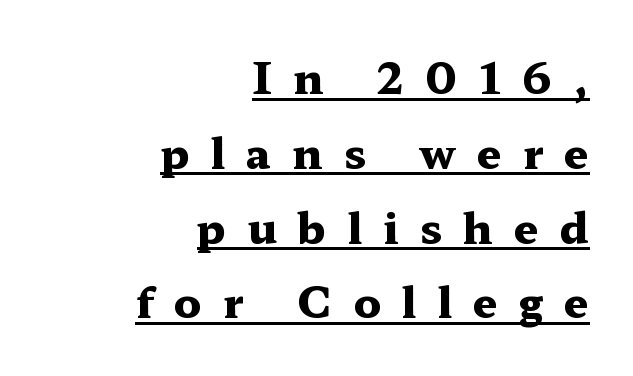
{"serif": "yes", "italic": "no", "bold": "yes", "weight": "heavy", "width": "wide", "stroke_contrast": "medium", "x_height": "medium", "monospaced": "no", "underline": "yes", "align": "right", "line_spacing_ratio": 1.74, "letter_spacing": "wide", "letter_spacing_em": 0.49, "glyph_px": 43}
